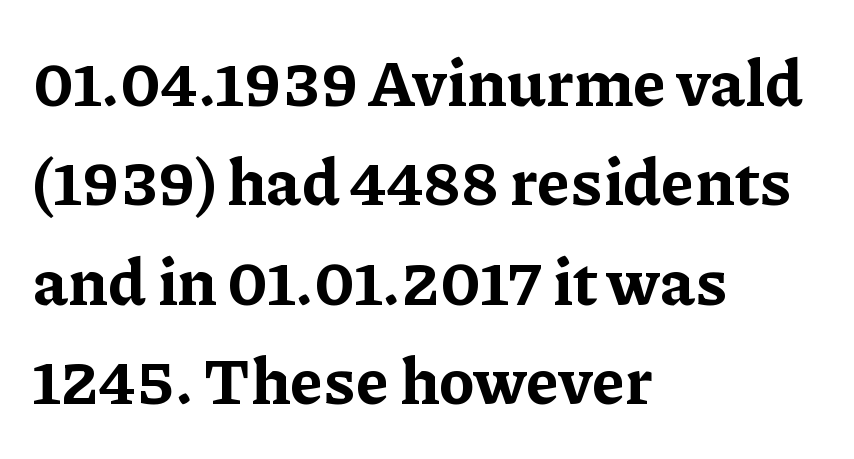
{"serif": "yes", "italic": "no", "bold": "yes", "weight": "bold", "width": "normal", "stroke_contrast": "low", "x_height": "medium", "monospaced": "no", "underline": "no", "align": "left", "line_spacing": "normal", "line_spacing_ratio": 1.53, "letter_spacing": "normal", "letter_spacing_em": 0.0, "glyph_px": 65}
